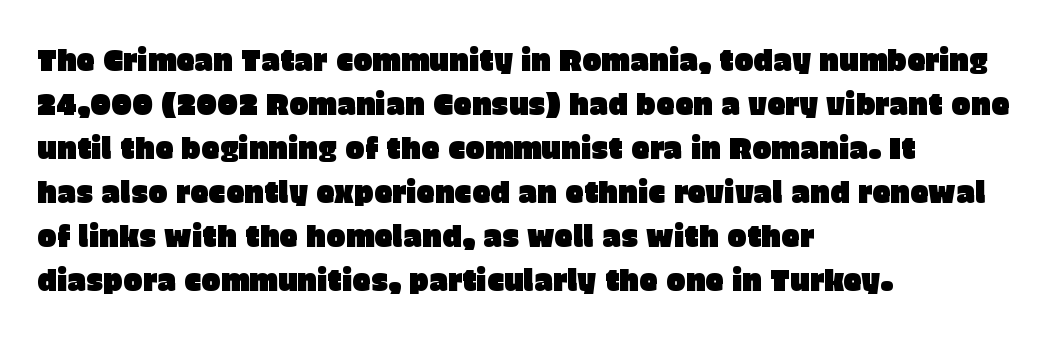
Q: Is the text italic (slanted)? A: No, it is upright.
Q: Is the typeface a serif or a sans-serif typeface? A: Sans-serif.
Q: Is the text underlined? A: No.
Q: How is the paragraph aligned? A: Left-aligned.
Q: Is the spacing between letters normal or unusually wide? A: Normal.
Q: Is the spacing between lines tight, normal or loose? A: Normal.
Q: Width (condensed, normal, or wide)? A: Normal.
Q: Stroke contrast? A: Low.
Q: x-height? A: Large.
Q: Monospaced? A: No.
